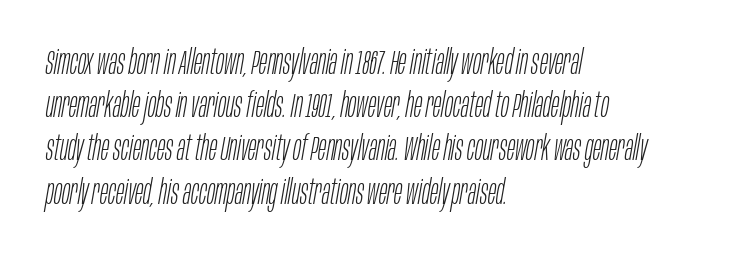
The letters advance in unequal steps, a hallmark of proportional type. The passage shown is not bold in any degree. Default kerning and tracking; the words read as compact shapes. Leading: standard.
